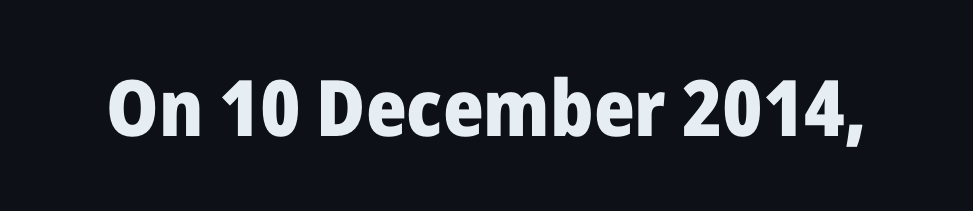
The image shows 78 px heavy sans-serif type, upright; set normal letter spacing, not underlined; low stroke contrast and a medium x-height.
